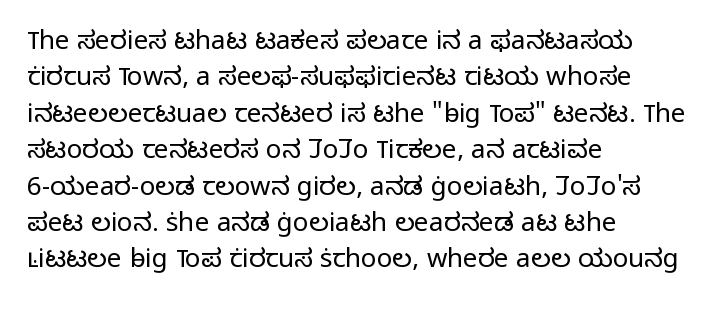
The image shows 26 px text type, upright; set left-aligned, normal line spacing (1.4x), normal letter spacing, not underlined.
